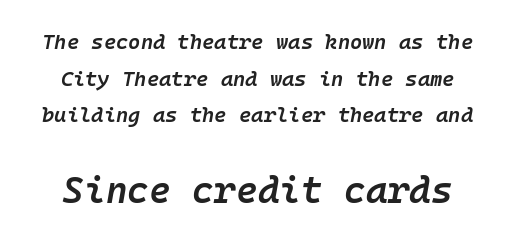
The image shows 37 px semibold type, italic (leaning right), monospaced; set line spacing 1.74x, normal letter spacing, not underlined; the second (bottom) block is 1.76x larger; low stroke contrast and a medium x-height.
